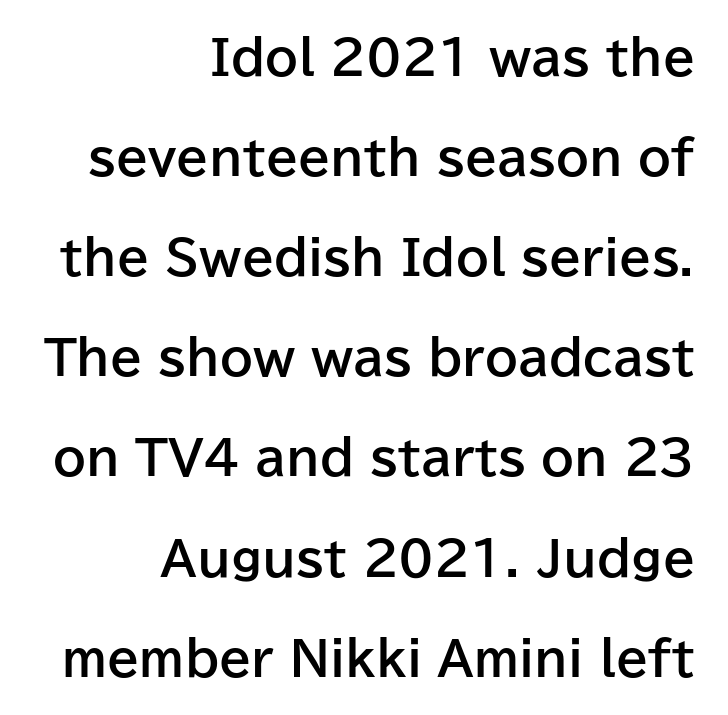
{"serif": "no", "italic": "no", "bold": "yes", "weight": "bold", "width": "normal", "stroke_contrast": "low", "x_height": "medium", "monospaced": "no", "underline": "no", "align": "right", "line_spacing": "loose", "line_spacing_ratio": 2.13, "letter_spacing": "normal", "letter_spacing_em": 0.0, "glyph_px": 47}
